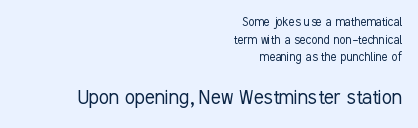
The image shows 23 px text type, upright; set right-aligned, normal line spacing (1.26x), normal letter spacing, not underlined; the second (bottom) block is 1.64x larger.
